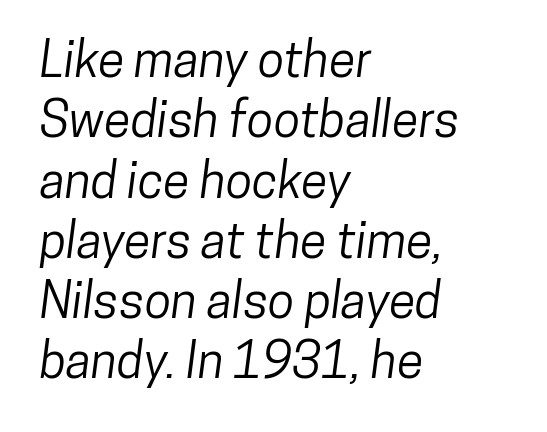
The image shows 49 px condensed sans-serif type; set left-aligned, line spacing 1.23x, normal letter spacing, not underlined; low stroke contrast and a medium x-height.
